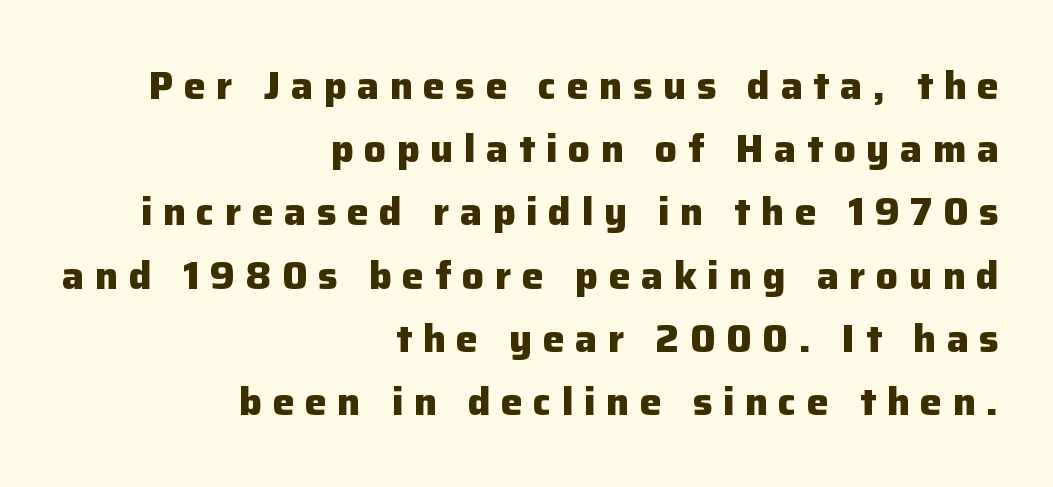
The image shows 39 px heavy sans-serif type, upright; set right-aligned, normal line spacing (1.62x), unusually wide letter spacing (+0.27 em), not underlined; low stroke contrast and a medium x-height.
